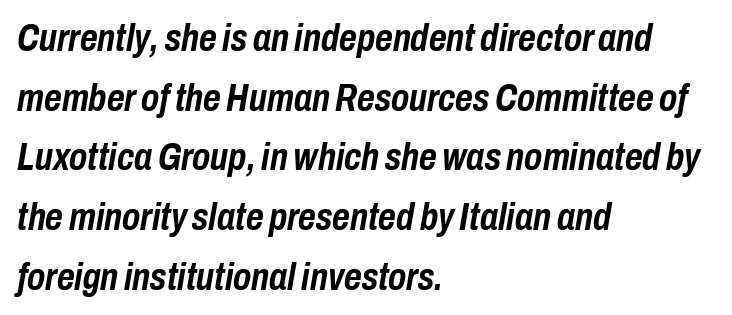
The image shows 38 px semibold, condensed type, italic (leaning right); set left-aligned, normal line spacing (1.57x), normal letter spacing, not underlined; low stroke contrast and a medium x-height.
